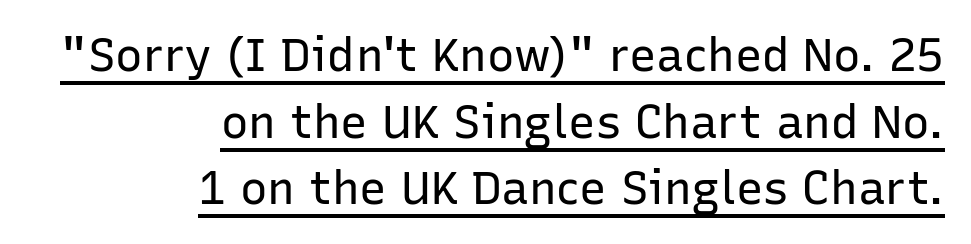
The image shows 46 px regular-weight sans-serif type, upright; set right-aligned, normal line spacing (1.45x), normal letter spacing, underlined; low stroke contrast and a medium x-height.
